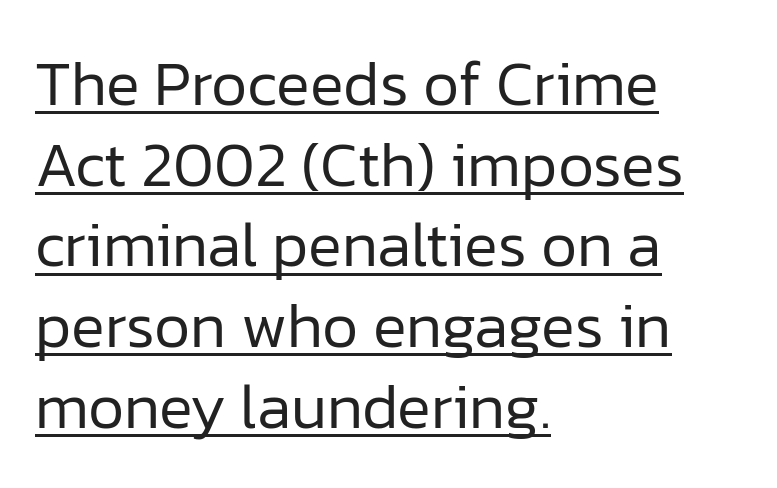
Do the characters align in a grid? No, the font is proportional. If you drew a ruler down the left edge, every line would touch it. Observe the ordinary spacing: letters are neighbours, not strangers. What kind of face is this? One without serifs — a sans. Italic: no, the glyphs are upright roman.
